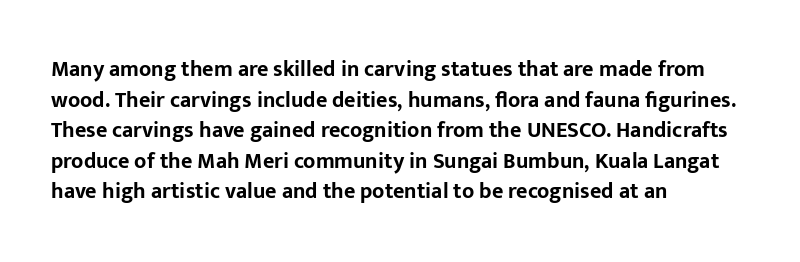
If you drew a line through each stem, it would be perfectly vertical. A normal amount of white space separates one row of letters from the next. Unmarked baselines from the first word to the last. Pretty heavy lettering here — definitely bold. The paragraph has a hard left edge and a soft right edge. These lines keep a tight, regular rhythm from letter to letter.
